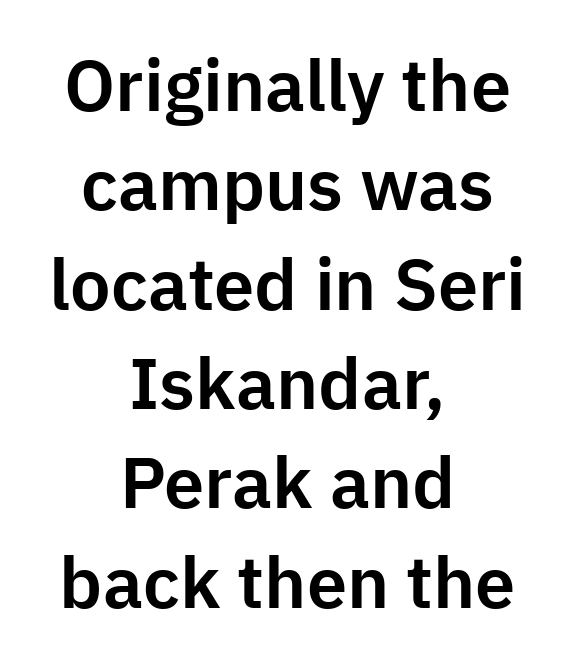
{"serif": "no", "italic": "no", "width": "normal", "stroke_contrast": "low", "x_height": "medium", "monospaced": "no", "underline": "no", "align": "center", "line_spacing": "normal", "line_spacing_ratio": 1.38, "letter_spacing": "normal", "letter_spacing_em": 0.0, "glyph_px": 72}
